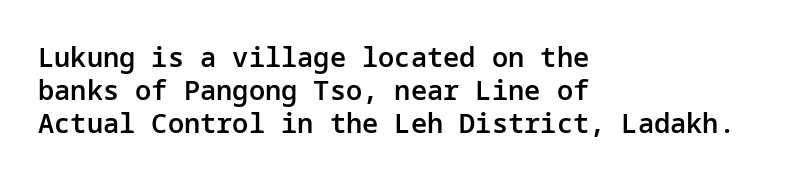
{"italic": "no", "bold": "semi", "underline": "no", "align": "left", "line_spacing_ratio": 1.23, "letter_spacing": "normal", "letter_spacing_em": 0.0, "glyph_px": 27}
